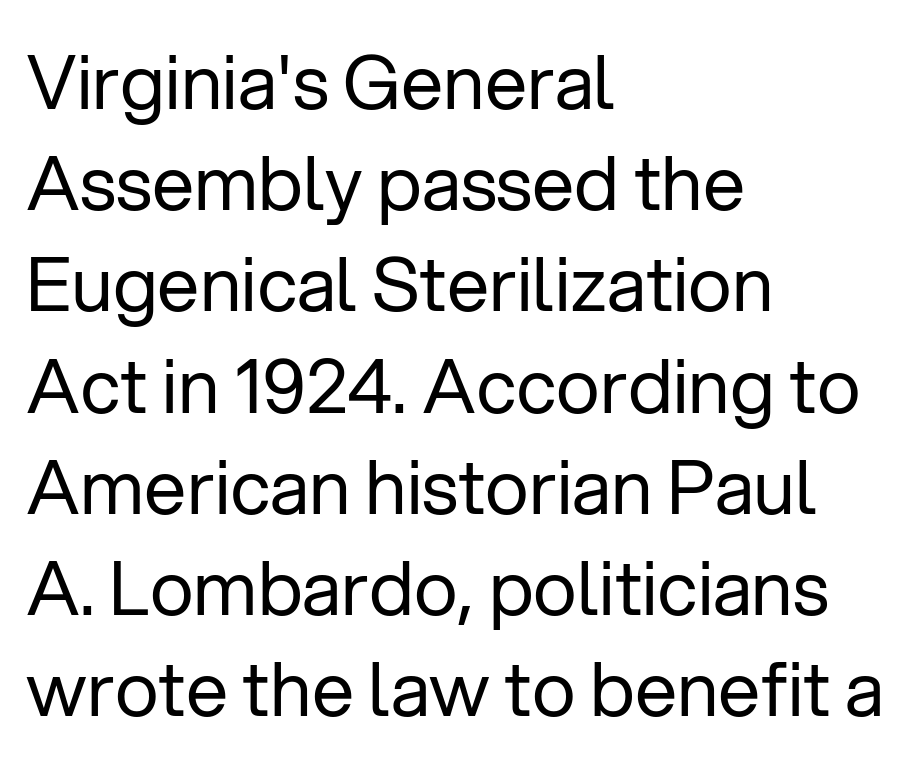
The image shows 75 px regular-weight sans-serif type, upright; set left-aligned, normal line spacing (1.35x), normal letter spacing, not underlined; low stroke contrast and a medium x-height.
